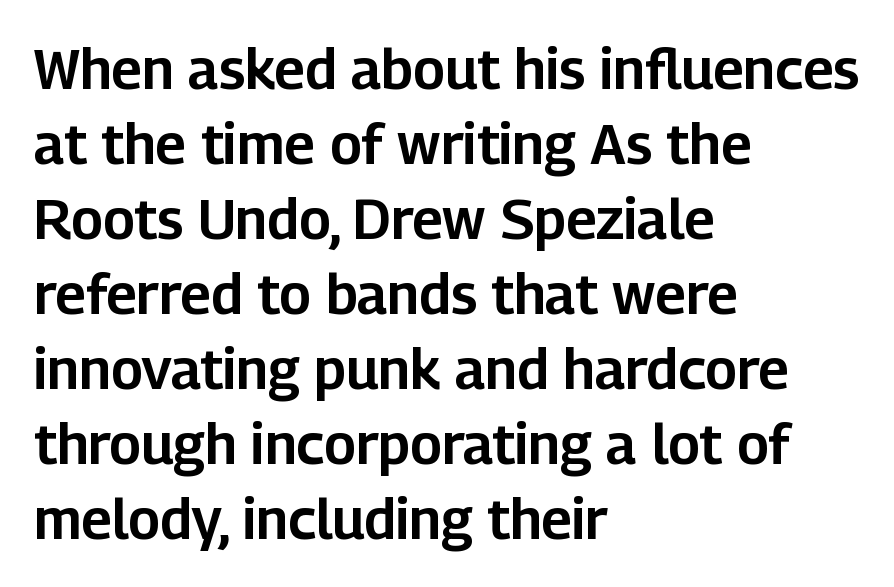
{"serif": "no", "italic": "no", "width": "normal", "stroke_contrast": "low", "x_height": "medium", "monospaced": "no", "underline": "no", "align": "left", "line_spacing": "normal", "line_spacing_ratio": 1.34, "letter_spacing": "normal", "letter_spacing_em": 0.0, "glyph_px": 56}
